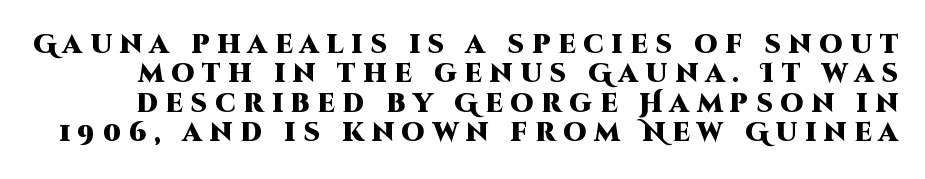
{"italic": "no", "bold": "yes", "underline": "no", "line_spacing": "tight", "line_spacing_ratio": 1.13, "letter_spacing": "wide", "letter_spacing_em": 0.3, "glyph_px": 26}
